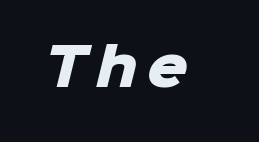
{"serif": "no", "bold": "yes", "weight": "heavy", "width": "normal", "stroke_contrast": "low", "x_height": "medium", "monospaced": "no", "underline": "no", "glyph_px": 51}
